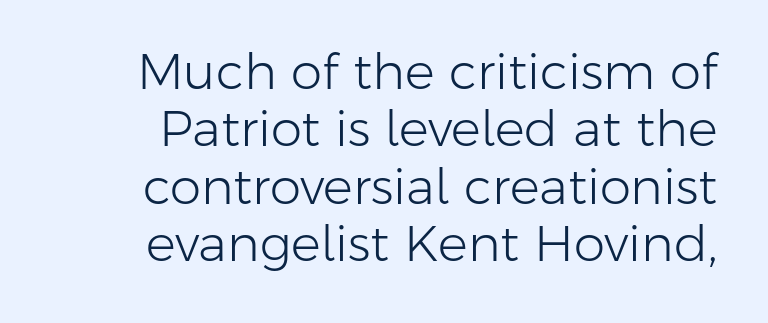
The image shows 50 px light sans-serif type, upright; set tight line spacing (1.15x), normal letter spacing, not underlined; low stroke contrast and a medium x-height.
